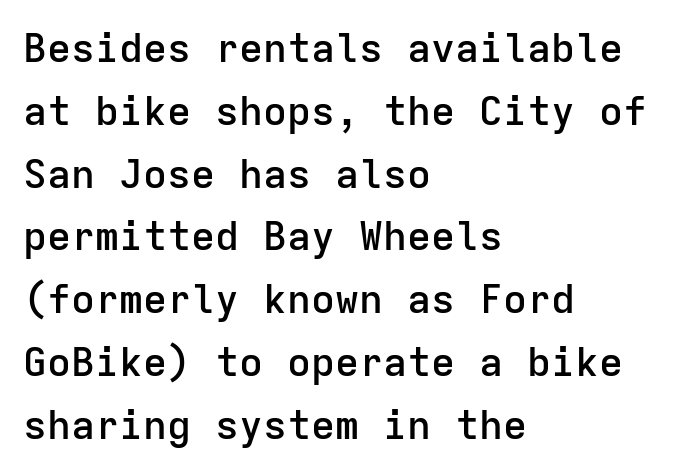
{"serif": "no", "italic": "no", "bold": "semi", "weight": "semibold", "width": "normal", "stroke_contrast": "low", "x_height": "medium", "monospaced": "yes", "underline": "no", "align": "left", "line_spacing": "normal", "line_spacing_ratio": 1.57, "letter_spacing": "normal", "letter_spacing_em": 0.0, "glyph_px": 40}
